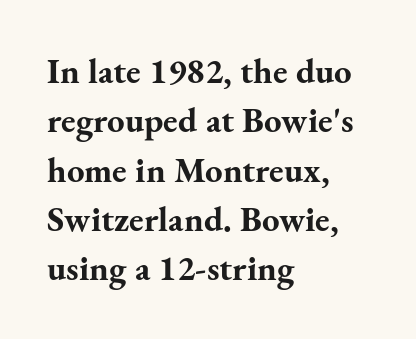
Honestly, the row spacing looks completely unremarkable. Weight check: bold — yes, fully. Notice how the stems are strictly vertical — no italics here. Looks like regular typesetting: each glyph gets only the width it needs.
